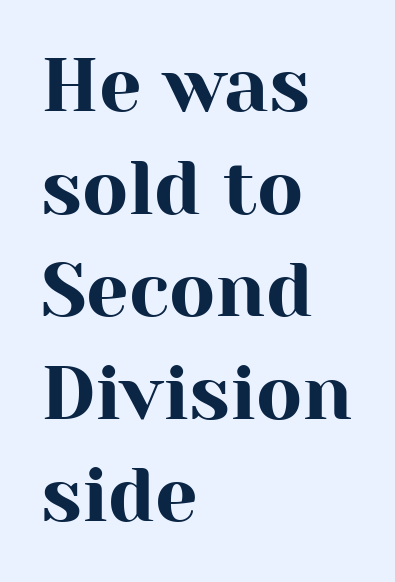
{"serif": "yes", "italic": "no", "width": "normal", "stroke_contrast": "high", "x_height": "medium", "monospaced": "no", "underline": "no", "align": "left", "line_spacing": "normal", "line_spacing_ratio": 1.35, "letter_spacing": "normal", "letter_spacing_em": 0.0, "glyph_px": 76}
